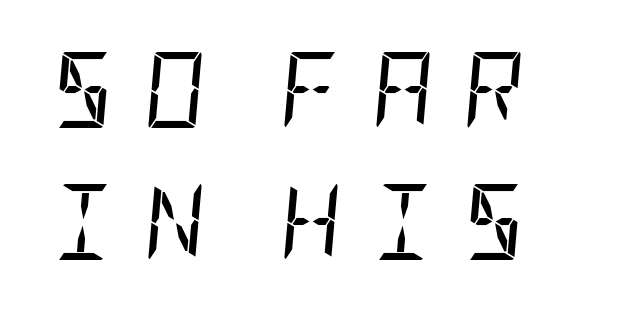
The image shows 76 px regular-weight, condensed type, italic (leaning right); set line spacing 1.74x, unusually wide letter spacing (+0.39 em), not underlined; low stroke contrast and a large x-height.
